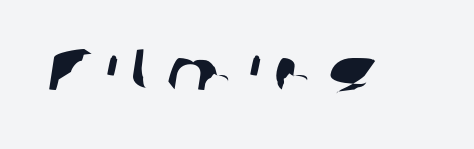
{"serif": "no", "width": "wide", "stroke_contrast": "low", "x_height": "medium", "monospaced": "no", "underline": "no", "letter_spacing": "wide", "letter_spacing_em": 0.22, "glyph_px": 58}
